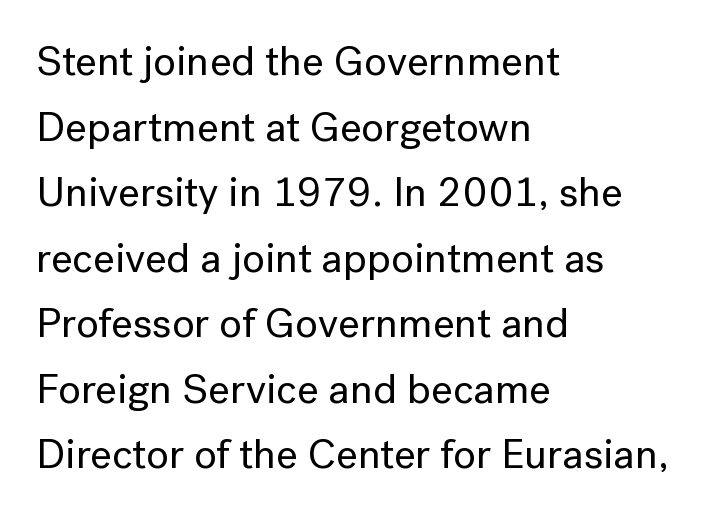
Ascenders rise straight up at ninety degrees. A normal amount of white space separates one row of letters from the next. Alignment: flush left. Examine the stroke ends and you'll find no serifs. Spacing between characters is what you'd get straight out of the box.
